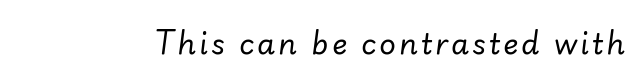
Looks like regular typesetting: each glyph gets only the width it needs. Stroke mass is kept to a normal reading level or below. Compared with ordinary roman type, these characters are visibly tilted. The string is rendered with underlining switched off.
